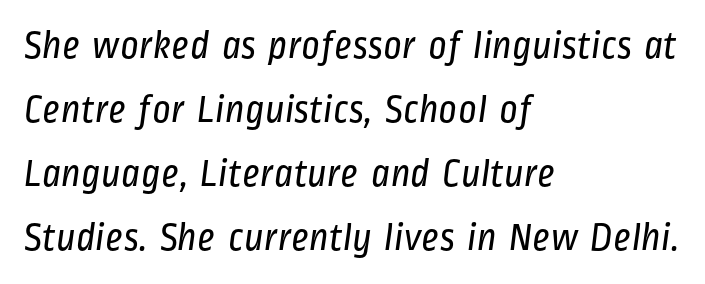
The image shows 40 px regular-weight, condensed sans-serif type; set left-aligned, normal line spacing (1.6x), normal letter spacing, not underlined; low stroke contrast and a medium x-height.
